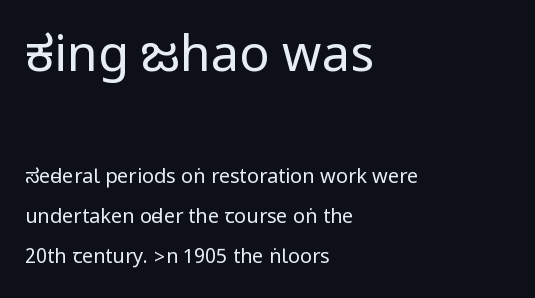
Q: Is the text bold? A: No.
Q: Is the text italic (slanted)? A: No, it is upright.
Q: Is the typeface a serif or a sans-serif typeface? A: Sans-serif.
Q: Is the text underlined? A: No.
Q: How is the paragraph aligned? A: Left-aligned.
Q: Is the spacing between letters normal or unusually wide? A: Normal.
Q: Is the spacing between lines tight, normal or loose? A: Loose.
Q: Which block of text is set in a larger size, the first (top) or the second (bottom)? A: The first (top) one.
Q: Width (condensed, normal, or wide)? A: Condensed.
Q: Stroke contrast? A: Low.
